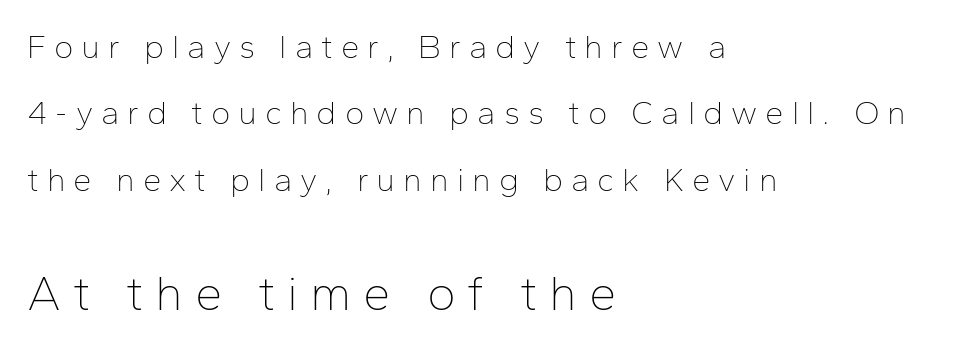
Q: Is the text bold? A: No.
Q: Is the text italic (slanted)? A: No, it is upright.
Q: Is the typeface a serif or a sans-serif typeface? A: Sans-serif.
Q: Is the text underlined? A: No.
Q: How is the paragraph aligned? A: Left-aligned.
Q: Is the spacing between letters normal or unusually wide? A: Unusually wide.
Q: Is the spacing between lines tight, normal or loose? A: Loose.
Q: Which block of text is set in a larger size, the first (top) or the second (bottom)? A: The second (bottom) one.
Q: Width (condensed, normal, or wide)? A: Normal.
Q: Stroke contrast? A: Low.
Q: x-height? A: Medium.
Q: Monospaced? A: No.
